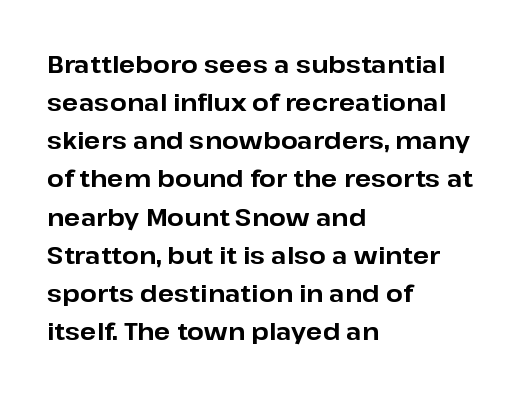
Any mark beneath the type? The region is blank. The letters stand upright; this is a roman face. The type is set solid horizontally, with unmodified tracking. Which margin do the lines hug? The left one — the right edge is uneven. The rendering uses a bold face; every stroke is thick and dark.
